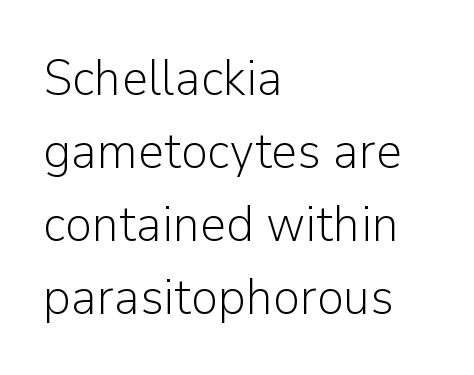
{"serif": "no", "italic": "no", "bold": "no", "weight": "light", "width": "normal", "stroke_contrast": "low", "x_height": "medium", "monospaced": "no", "underline": "no", "align": "left", "line_spacing": "normal", "line_spacing_ratio": 1.43, "letter_spacing": "normal", "letter_spacing_em": 0.0, "glyph_px": 51}
